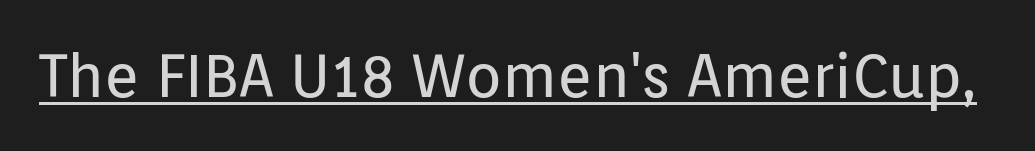
{"serif": "no", "italic": "no", "bold": "no", "weight": "regular", "width": "normal", "stroke_contrast": "low", "x_height": "medium", "monospaced": "no", "underline": "yes", "letter_spacing": "normal", "letter_spacing_em": 0.0, "glyph_px": 60}
